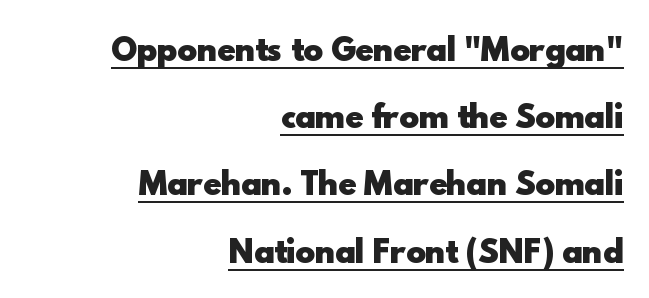
The image shows 30 px heavy sans-serif type, upright; set right-aligned, loose line spacing (2.24x), normal letter spacing, underlined; a small x-height.
